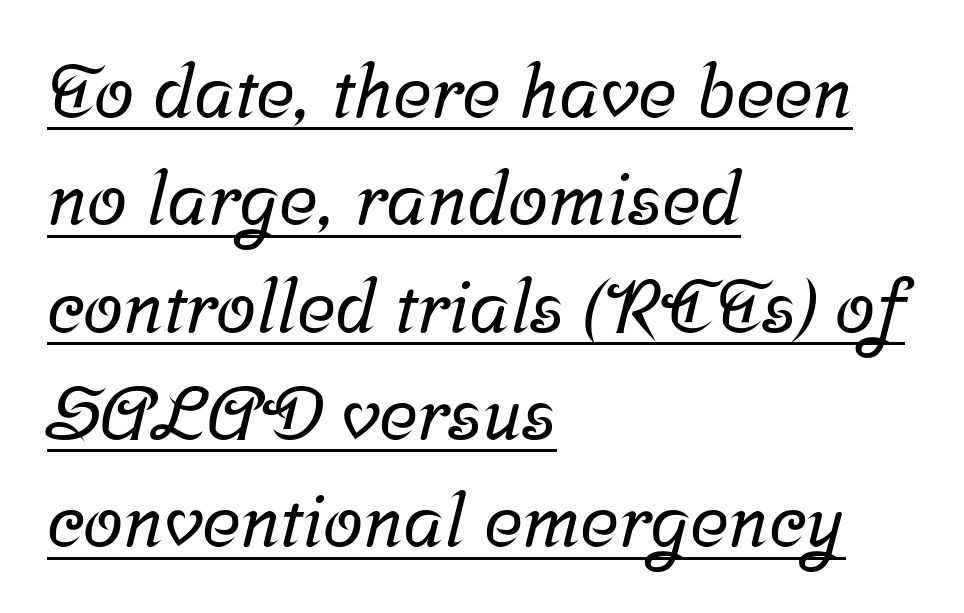
The lettering is marked with a stroke running underneath it. Layout note: lines flush left. This sample keeps an unexceptional amount of space between lines. The gaps between neighbouring characters are ordinary and unremarkable.
